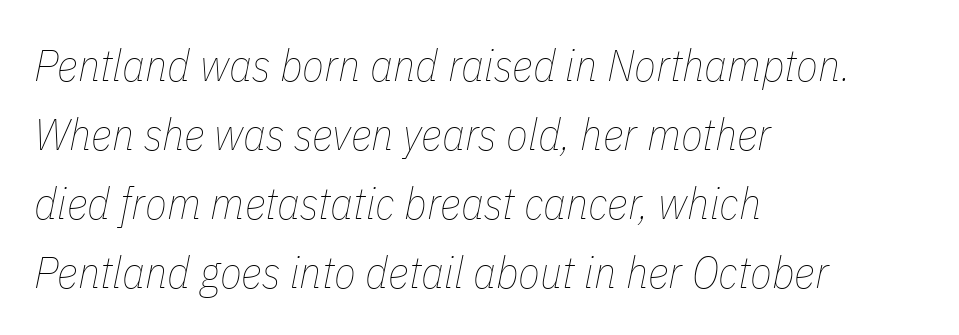
One glance says typical: line gaps are just what's usual. Check under the words: just untouched page. The type is set solid horizontally, with unmodified tracking. Weight: not bold — regular or lighter. This sample uses an oblique cut, with every glyph tilted off the vertical.
